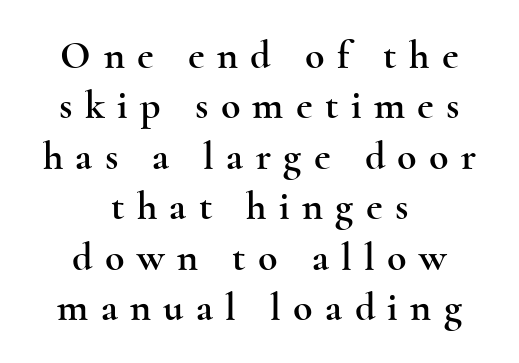
Q: Is the text italic (slanted)? A: No, it is upright.
Q: Is the typeface a serif or a sans-serif typeface? A: Serif.
Q: Is the text underlined? A: No.
Q: How is the paragraph aligned? A: Centered.
Q: Is the spacing between letters normal or unusually wide? A: Unusually wide.
Q: Is the spacing between lines tight, normal or loose? A: Normal.
Q: Width (condensed, normal, or wide)? A: Wide.
Q: x-height? A: Small.
Q: Monospaced? A: No.
